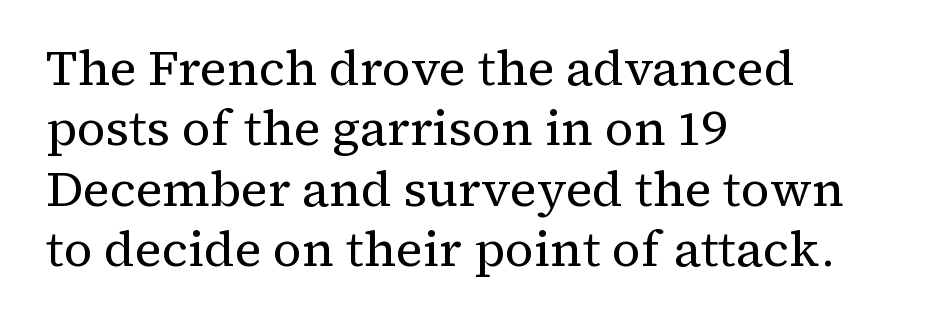
Do the letters lean? They stand straight. This rendering uses left alignment, leaving the right contour irregular. The passage shown is typed in a proportional face where columns would drift. Bold? No — there's no thickening of the strokes. Words appear dense and cohesive because spacing is normal.
